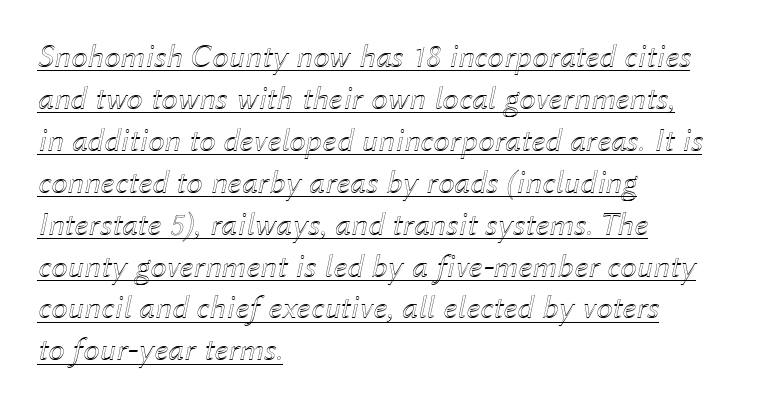
Q: Is the text italic (slanted)? A: Yes, it leans right by about 12 degrees.
Q: Is the text underlined? A: Yes.
Q: How is the paragraph aligned? A: Left-aligned.
Q: Is the spacing between letters normal or unusually wide? A: Normal.
Q: Is the spacing between lines tight, normal or loose? A: Normal.
Q: Width (condensed, normal, or wide)? A: Normal.
Q: x-height? A: Medium.
Q: Monospaced? A: No.
